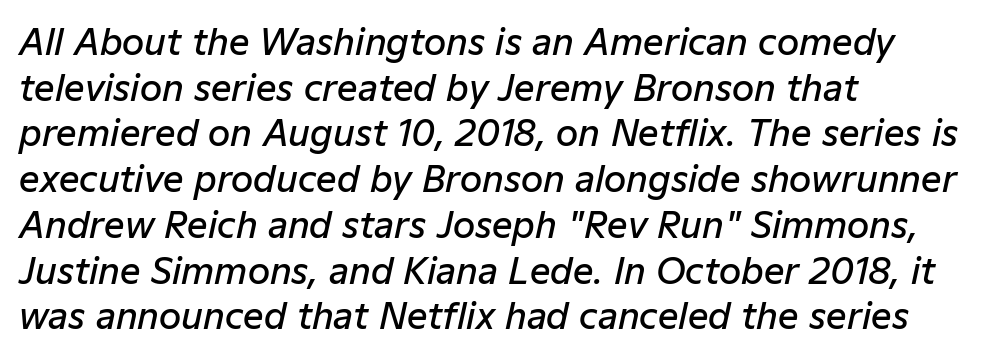
Q: Is the text bold? A: Semi-bold.
Q: Is the text italic (slanted)? A: Yes, it leans right by about 12 degrees.
Q: Is the text underlined? A: No.
Q: How is the paragraph aligned? A: Left-aligned.
Q: Is the spacing between letters normal or unusually wide? A: Normal.
Q: Is the spacing between lines tight, normal or loose? A: Normal.
Q: Width (condensed, normal, or wide)? A: Normal.
Q: Stroke contrast? A: Low.
Q: x-height? A: Medium.
Q: Monospaced? A: No.
